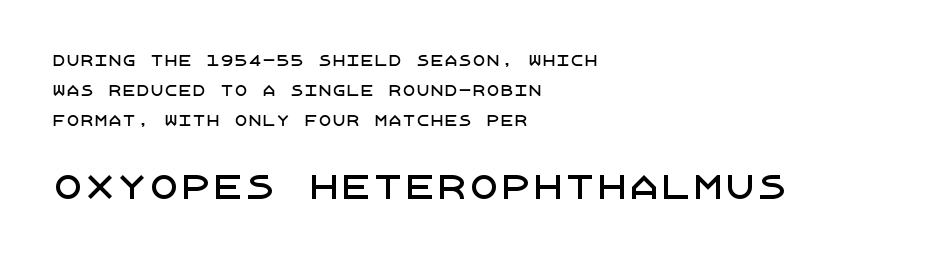
{"serif": "no", "italic": "no", "width": "normal", "stroke_contrast": "low", "x_height": "large", "underline": "no", "align": "left", "line_spacing": "loose", "line_spacing_ratio": 2.15, "letter_spacing": "normal", "letter_spacing_em": 0.0, "larger_block": "second", "size_ratio": 2.29, "glyph_px": 32}
